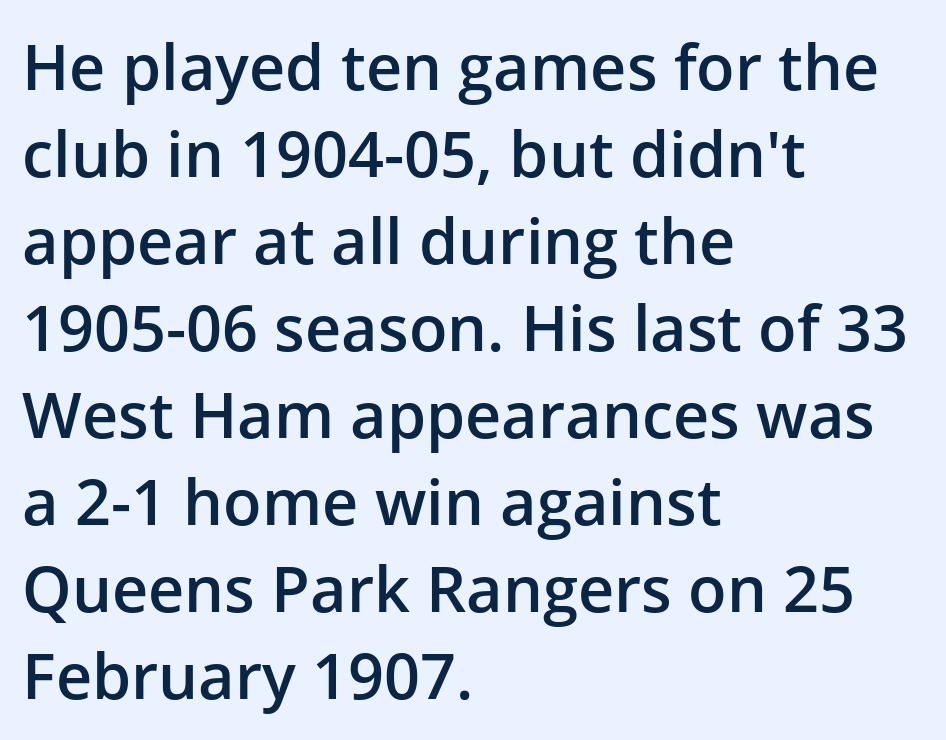
{"serif": "no", "italic": "no", "bold": "semi", "weight": "semibold", "width": "normal", "stroke_contrast": "low", "x_height": "medium", "monospaced": "no", "underline": "no", "align": "left", "line_spacing": "normal", "line_spacing_ratio": 1.38, "letter_spacing": "normal", "letter_spacing_em": 0.0, "glyph_px": 63}
